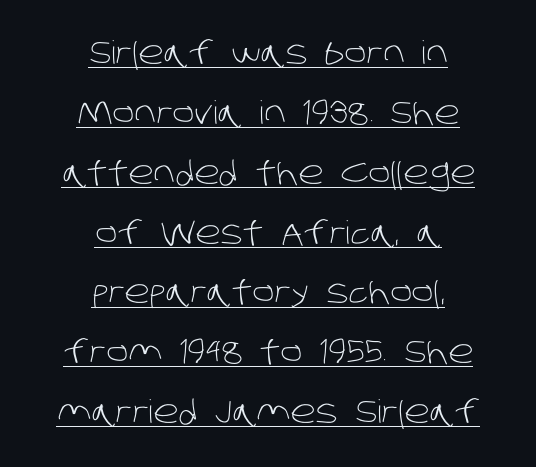
Q: Is the text bold? A: No.
Q: Is the typeface a serif or a sans-serif typeface? A: Sans-serif.
Q: Is the text underlined? A: Yes.
Q: How is the paragraph aligned? A: Centered.
Q: Is the spacing between letters normal or unusually wide? A: Normal.
Q: Width (condensed, normal, or wide)? A: Normal.
Q: Stroke contrast? A: Low.
Q: x-height? A: Large.
Q: Monospaced? A: No.
